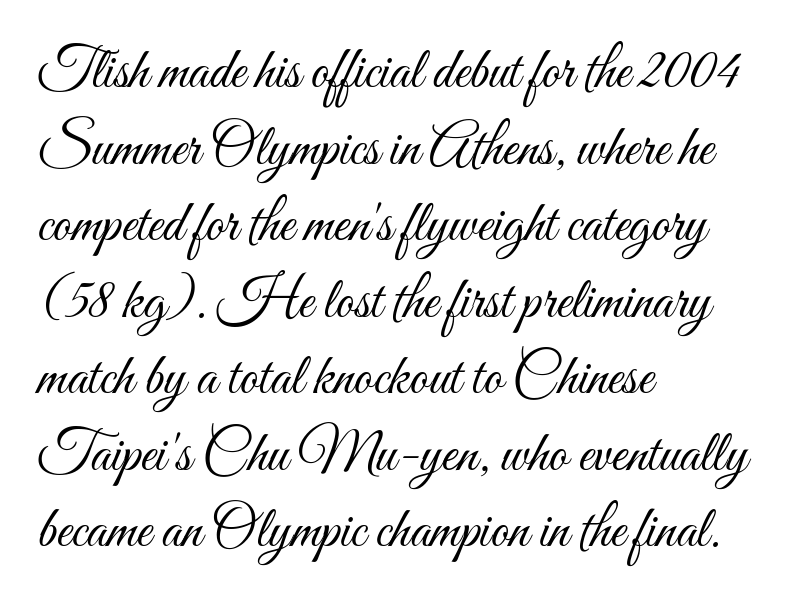
Every row of glyphs begins at an identical x-position on the left. The designer left line spacing at the default. What stands out about the letter spacing? Nothing — it is the standard amount. Think standard paragraph weight, or any step lighter than that. Beneath every word, the page is bare.
